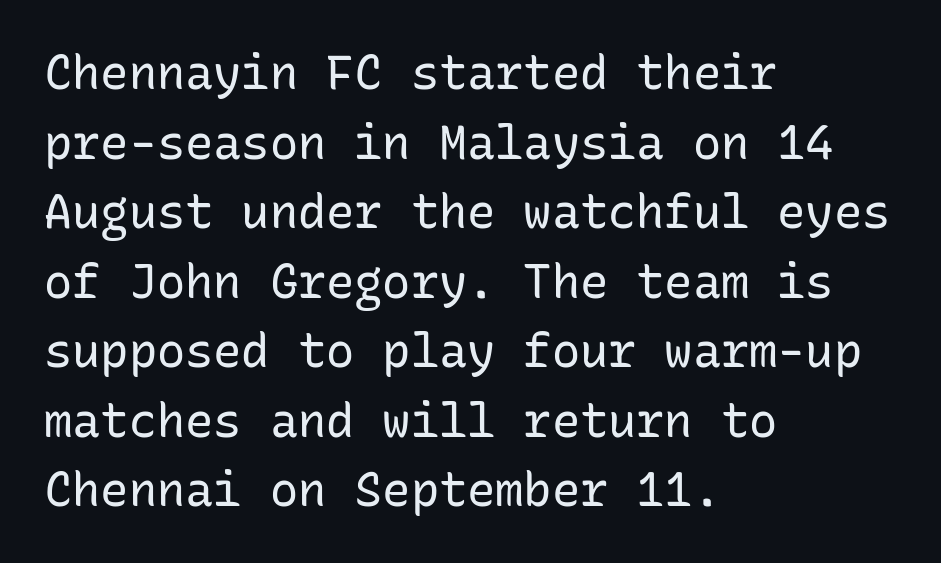
The image shows 47 px regular-weight sans-serif type, upright, monospaced; set left-aligned, normal line spacing (1.48x), normal letter spacing, not underlined; low stroke contrast and a medium x-height.
